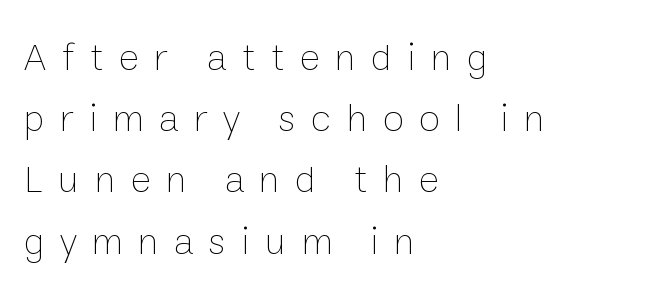
The image shows 39 px thin type, upright; set left-aligned, normal line spacing (1.57x), unusually wide letter spacing (+0.39 em), not underlined; low stroke contrast and a medium x-height.
